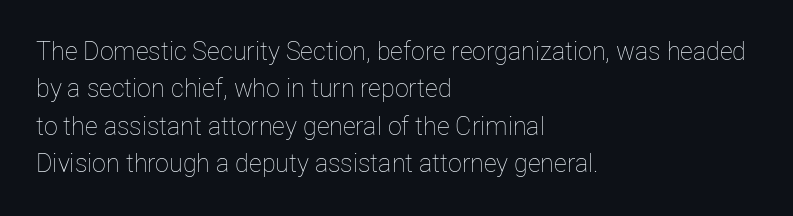
The image shows 25 px text type, upright; set left-aligned, normal line spacing (1.5x), normal letter spacing, not underlined.
